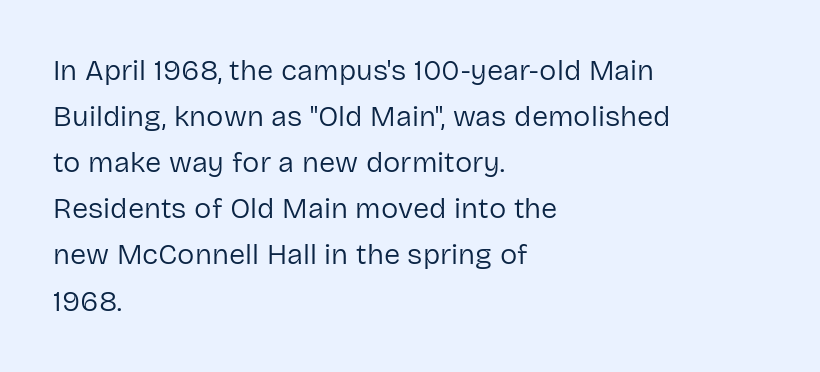
Q: Is the text bold? A: No.
Q: Is the text italic (slanted)? A: No, it is upright.
Q: Is the typeface a serif or a sans-serif typeface? A: Sans-serif.
Q: Is the text underlined? A: No.
Q: How is the paragraph aligned? A: Left-aligned.
Q: Is the spacing between letters normal or unusually wide? A: Normal.
Q: Is the spacing between lines tight, normal or loose? A: Normal.
Q: Width (condensed, normal, or wide)? A: Normal.
Q: Stroke contrast? A: Low.
Q: x-height? A: Medium.
Q: Monospaced? A: No.
